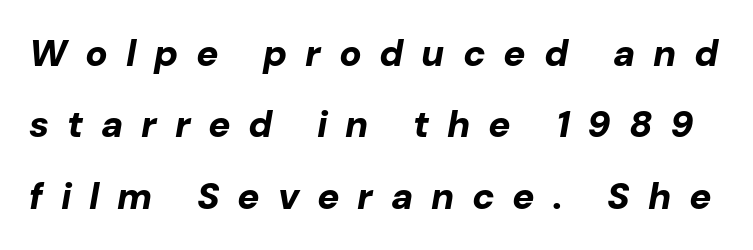
The specimen reads as italic at a glance. Each letter keeps its own natural width here, so spacing adapts to shape. Typographic density is high because the face is bold. Look at the tracking — it's clearly loosened, letters drifting apart. Each row of text sits above clean, open space.
